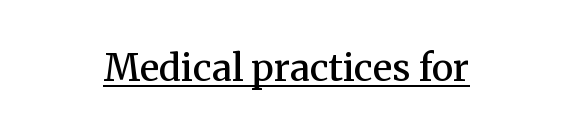
Weight: semibold (demi). Rendered with straight, roman letterforms. Standard letterfit; no display-style spreading of the glyphs. The lettering is marked with a stroke running underneath it. The letters advance in unequal steps, a hallmark of proportional type. The characters display serif detailing at their extremities.
